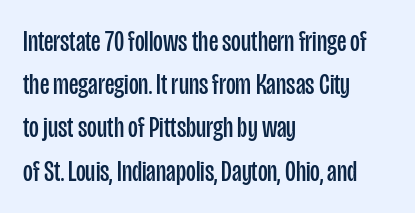
The image shows 30 px regular-weight, condensed sans-serif type, upright; set left-aligned, normal line spacing (1.44x), normal letter spacing, not underlined; low stroke contrast and a large x-height.
